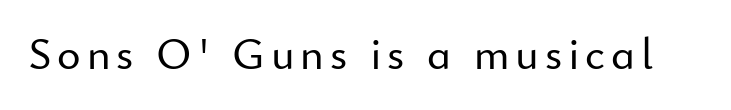
Q: Is the text italic (slanted)? A: No, it is upright.
Q: Is the typeface a serif or a sans-serif typeface? A: Sans-serif.
Q: Is the text underlined? A: No.
Q: Width (condensed, normal, or wide)? A: Normal.
Q: Stroke contrast? A: Low.
Q: x-height? A: Small.
Q: Monospaced? A: No.
